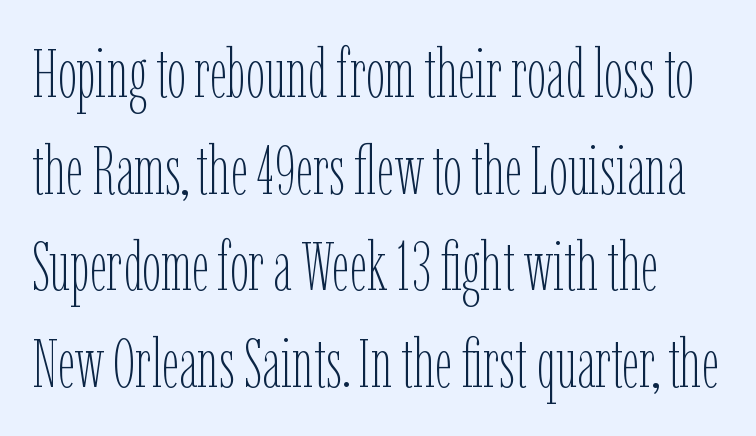
Q: Is the text bold? A: No.
Q: Is the text italic (slanted)? A: No, it is upright.
Q: Is the text underlined? A: No.
Q: Is the spacing between letters normal or unusually wide? A: Normal.
Q: Is the spacing between lines tight, normal or loose? A: Normal.
Q: Width (condensed, normal, or wide)? A: Condensed.
Q: Stroke contrast? A: Low.
Q: x-height? A: Medium.
Q: Monospaced? A: No.
